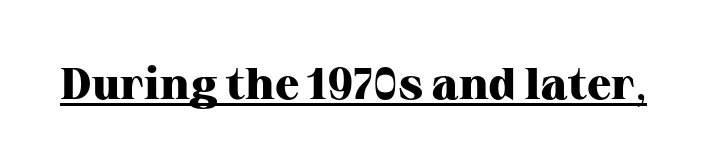
Q: Is the text bold? A: Yes.
Q: Is the text italic (slanted)? A: No, it is upright.
Q: Is the typeface a serif or a sans-serif typeface? A: Serif.
Q: Is the text underlined? A: Yes.
Q: Is the spacing between letters normal or unusually wide? A: Normal.
Q: Width (condensed, normal, or wide)? A: Normal.
Q: Stroke contrast? A: High.
Q: x-height? A: Medium.
Q: Monospaced? A: No.
